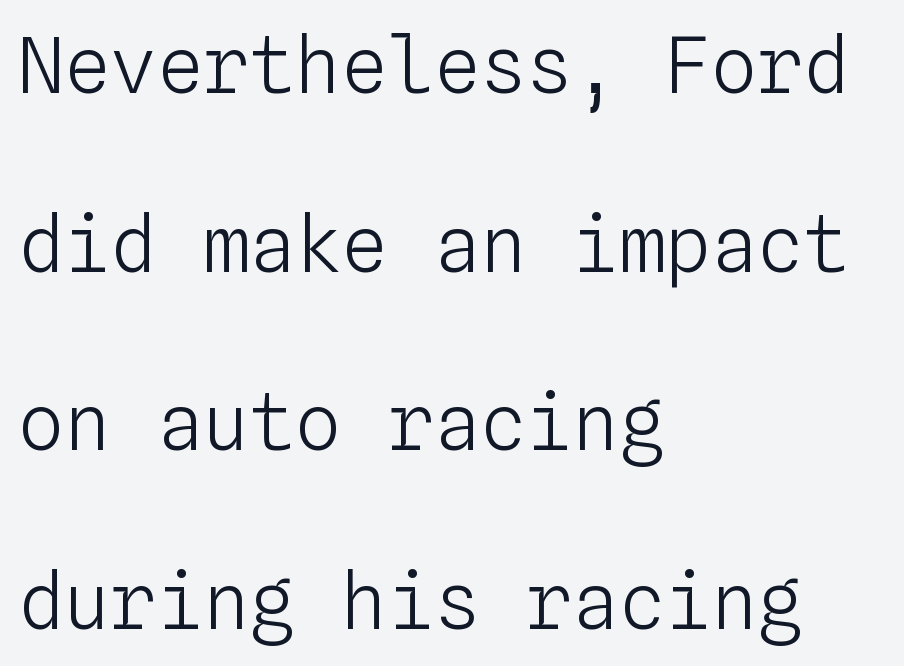
You could count columns in this text — the font is strictly monospaced. The space between consecutive lines is lavish. A roman cut, with each character standing at attention. No heavy texture on the line: the type isn't bold. All the whitespace from short lines collects on the right.
